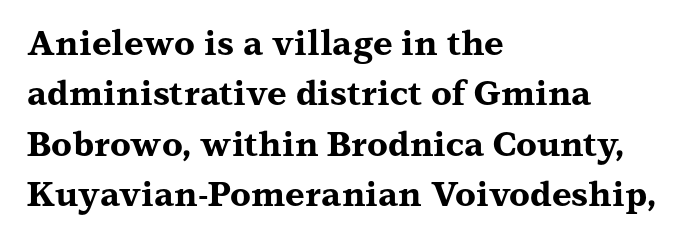
The image shows 34 px bold, wide serif type, upright; set left-aligned, normal line spacing (1.48x), normal letter spacing, not underlined; medium stroke contrast and a medium x-height.
